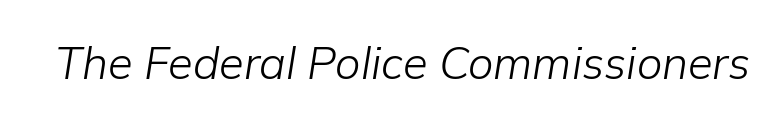
Q: Is the text bold? A: No.
Q: Is the text italic (slanted)? A: Yes, it leans right by about 9 degrees.
Q: Is the text underlined? A: No.
Q: Is the spacing between letters normal or unusually wide? A: Normal.
Q: Width (condensed, normal, or wide)? A: Normal.
Q: Stroke contrast? A: Low.
Q: x-height? A: Medium.
Q: Monospaced? A: No.
